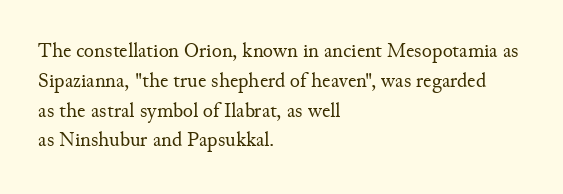
The image shows 21 px text type, upright; set left-aligned, normal line spacing (1.42x), normal letter spacing, not underlined.
